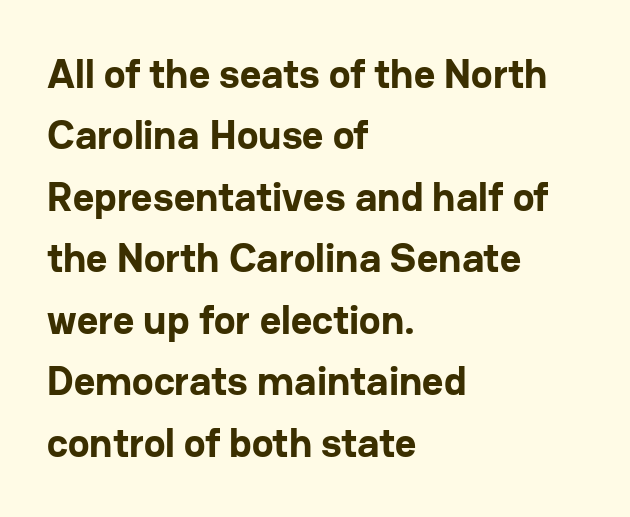
{"serif": "no", "italic": "no", "bold": "yes", "weight": "bold", "width": "normal", "stroke_contrast": "low", "x_height": "medium", "monospaced": "no", "underline": "no", "align": "left", "line_spacing": "normal", "line_spacing_ratio": 1.5, "letter_spacing": "normal", "letter_spacing_em": 0.0, "glyph_px": 41}
